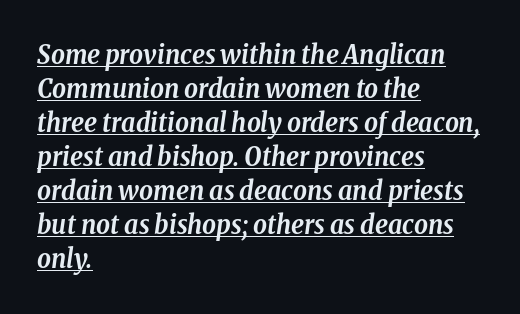
{"italic": "yes", "lean": "right", "slant_degrees": 8, "bold": "yes", "underline": "yes", "align": "left", "line_spacing": "normal", "line_spacing_ratio": 1.26, "letter_spacing": "normal", "letter_spacing_em": 0.0, "glyph_px": 27}
